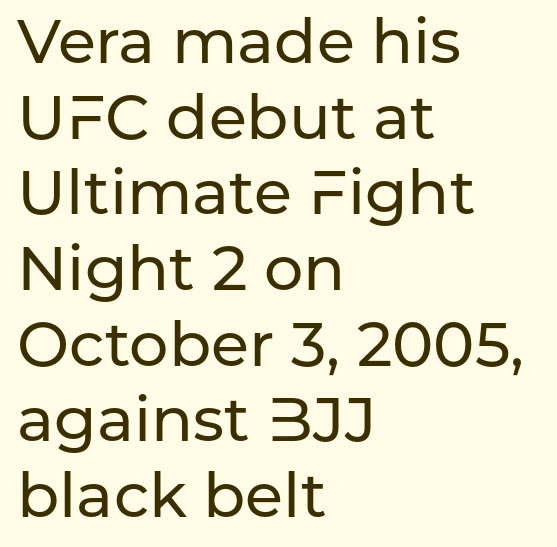
Plain, unruled lines of type. Look at the tracking — it's just the regular setting, nothing added. The lines in this sample share a left origin and differ only in where they stop. The face used here is proportionally spaced, like ordinary book or web type. A sans-serif font was chosen for this passage. The lettering stays uniformly vertical, giving the passage a roman look.
